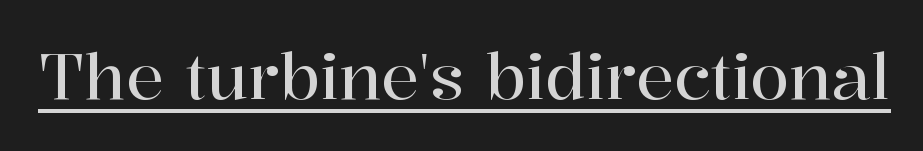
The specimen reads as upright at a glance. This sample uses a serif face. Think of a printed novel: that variable character pitch is what you see here. Notice how a bar underscores the lettering throughout.
